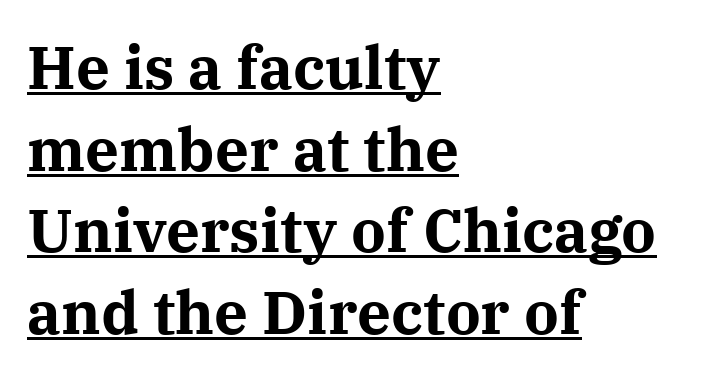
The image shows 60 px bold serif type, upright; set left-aligned, normal line spacing (1.36x), normal letter spacing, underlined; medium stroke contrast and a medium x-height.
